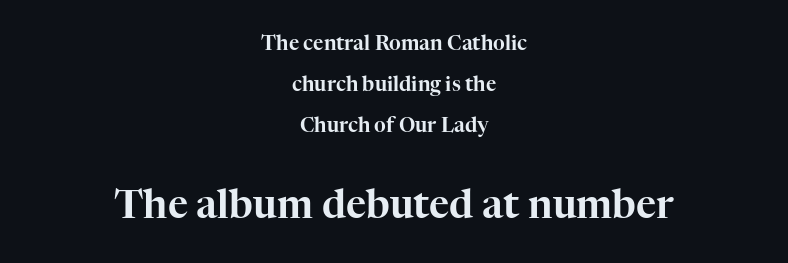
Q: Is the text italic (slanted)? A: No, it is upright.
Q: Is the typeface a serif or a sans-serif typeface? A: Serif.
Q: Is the text underlined? A: No.
Q: How is the paragraph aligned? A: Centered.
Q: Is the spacing between letters normal or unusually wide? A: Normal.
Q: Is the spacing between lines tight, normal or loose? A: Loose.
Q: Which block of text is set in a larger size, the first (top) or the second (bottom)? A: The second (bottom) one.
Q: Width (condensed, normal, or wide)? A: Normal.
Q: Stroke contrast? A: High.
Q: x-height? A: Medium.
Q: Monospaced? A: No.
